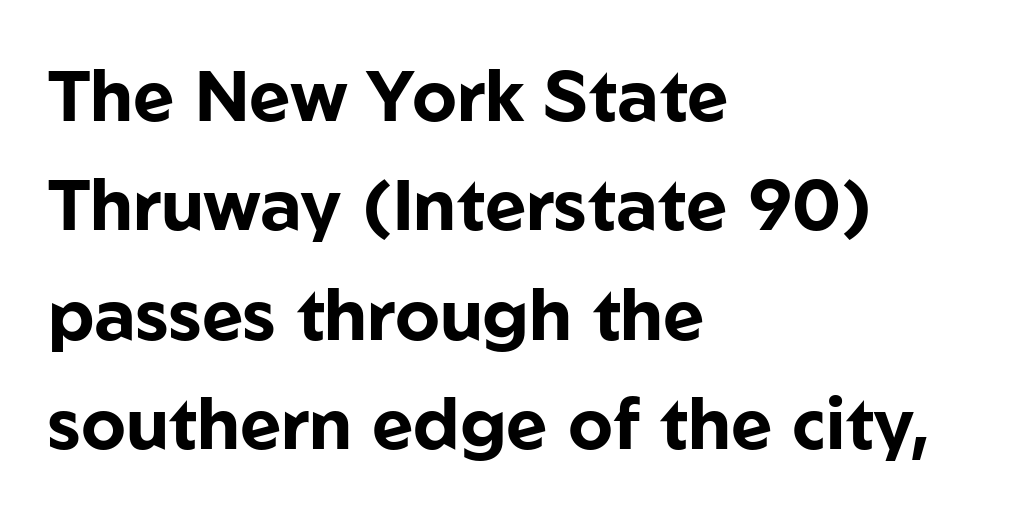
{"serif": "no", "italic": "no", "bold": "yes", "weight": "bold", "width": "normal", "stroke_contrast": "low", "x_height": "medium", "monospaced": "no", "underline": "no", "align": "left", "line_spacing": "normal", "line_spacing_ratio": 1.54, "letter_spacing": "normal", "letter_spacing_em": 0.0, "glyph_px": 71}
